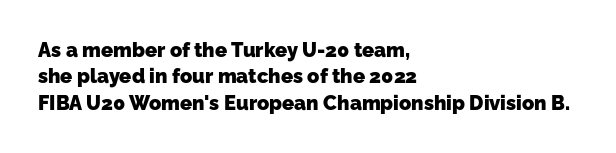
The image shows 20 px bold type; set left-aligned, normal line spacing (1.32x), normal letter spacing, not underlined.
